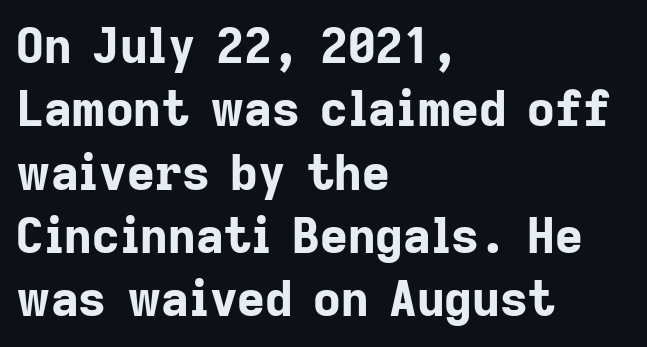
Q: Is the text bold? A: Yes.
Q: Is the text italic (slanted)? A: No, it is upright.
Q: Is the typeface a serif or a sans-serif typeface? A: Sans-serif.
Q: Is the text underlined? A: No.
Q: How is the paragraph aligned? A: Left-aligned.
Q: Is the spacing between letters normal or unusually wide? A: Normal.
Q: Is the spacing between lines tight, normal or loose? A: Normal.
Q: Width (condensed, normal, or wide)? A: Normal.
Q: Stroke contrast? A: Low.
Q: x-height? A: Medium.
Q: Monospaced? A: No.
